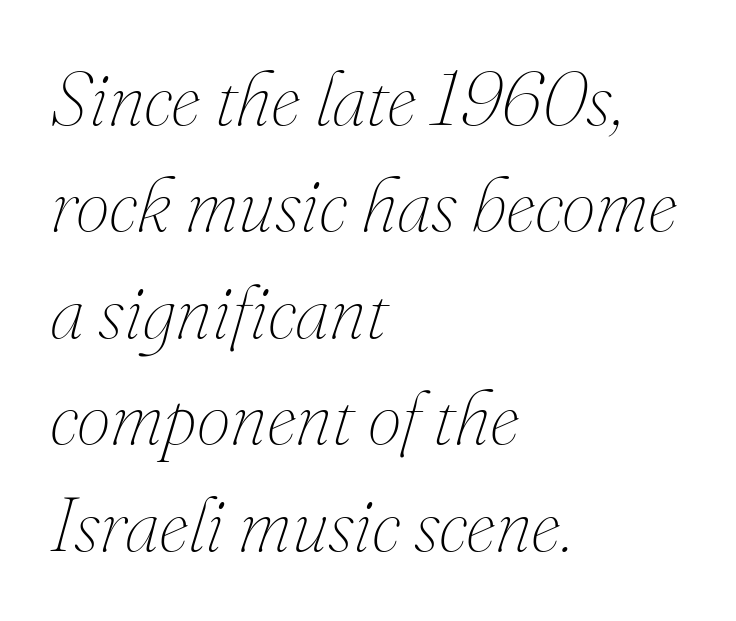
Italic: yes, the glyphs are oblique. A bare baseline throughout the passage. Horizontal alignment here is leftward, the default for most running prose. Students, observe: this is what conventionally led text looks like. Does extra space separate the letters? No, they use regular spacing. Heft: none added — not bold.
